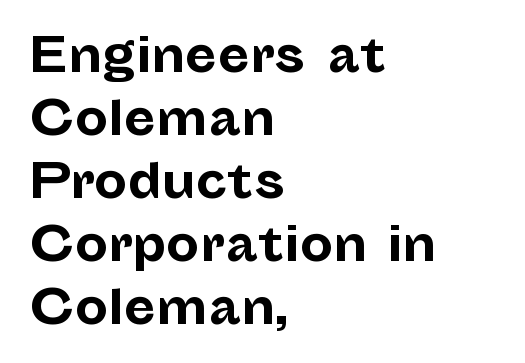
The axis of the letterforms is exactly vertical. Stroke thickness is high; the sample reads as a true bold. Serifs: no, the terminals of the letterforms are clean. Varying glyph widths throughout — classic text-font behaviour. The typesetter chose a ragged-right arrangement here. The letterforms sit shoulder to shoulder at normal distance.
